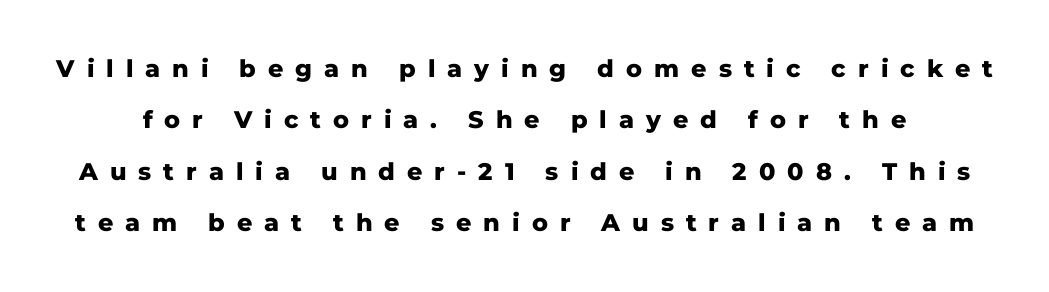
Quick note: not italic, upright. The passage shown has open, widely tracked lettering throughout. Students, observe: this is what heavily led, spacious text looks like. The space directly below the letters is spotless. Pretty heavy lettering here — definitely bold.
